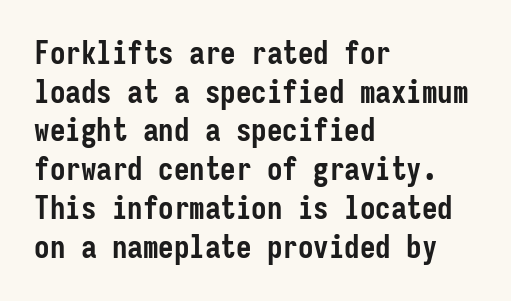
Q: Is the text bold? A: Yes.
Q: Is the text italic (slanted)? A: No, it is upright.
Q: Is the typeface a serif or a sans-serif typeface? A: Sans-serif.
Q: Is the text underlined? A: No.
Q: How is the paragraph aligned? A: Left-aligned.
Q: Is the spacing between letters normal or unusually wide? A: Normal.
Q: Is the spacing between lines tight, normal or loose? A: Normal.
Q: Width (condensed, normal, or wide)? A: Condensed.
Q: Stroke contrast? A: Low.
Q: x-height? A: Medium.
Q: Monospaced? A: Yes.
